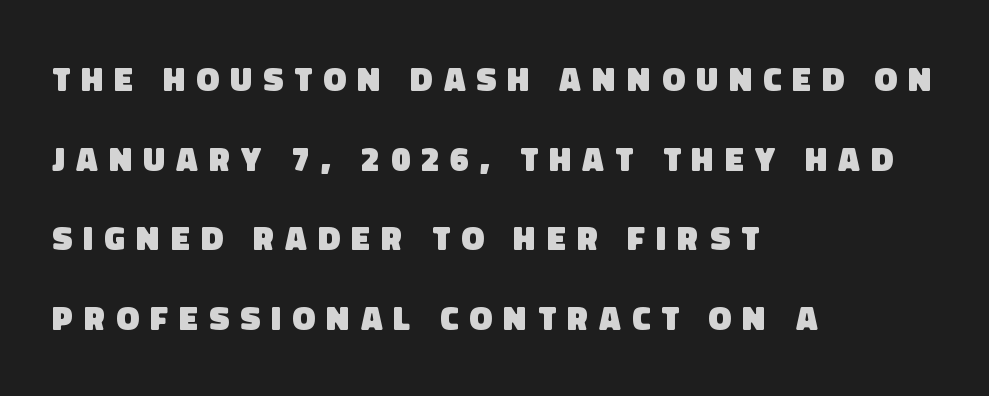
{"serif": "no", "bold": "yes", "weight": "heavy", "width": "normal", "stroke_contrast": "low", "x_height": "large", "monospaced": "no", "underline": "no", "align": "left", "line_spacing": "loose", "line_spacing_ratio": 2.34, "letter_spacing": "wide", "letter_spacing_em": 0.33, "glyph_px": 34}
